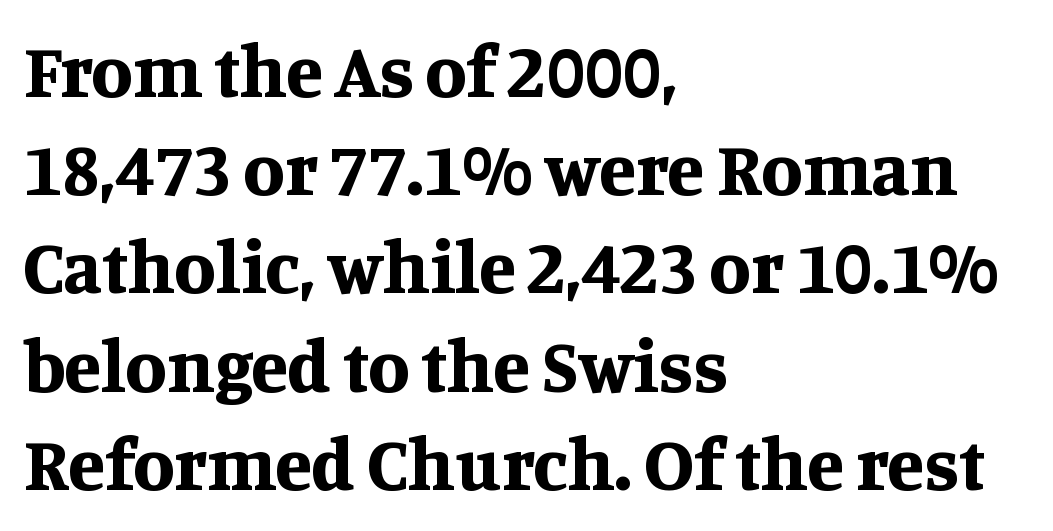
The image shows 75 px bold serif type, upright; set left-aligned, normal line spacing (1.31x), normal letter spacing, not underlined; medium stroke contrast and a large x-height.
